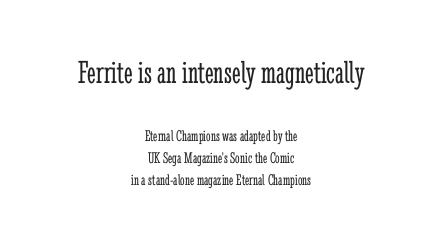
The image shows 33 px light, condensed serif type, upright; set centered, normal line spacing (1.4x), normal letter spacing, not underlined; the first (top) block is 2.06x larger; low stroke contrast and a medium x-height.
